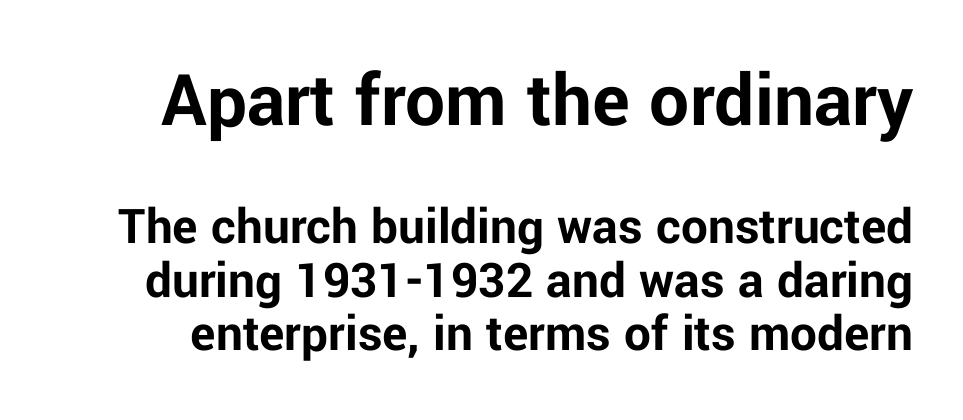
Type without underlining. Line spacing here is tight. Bigger letters appear in the top chunk; the bottom chunk is reduced. Caption: standard tracking, unaltered. Tall strokes in this sample are plumb rather than angled. How heavy is the stroke? Heavy — this is a bold.
